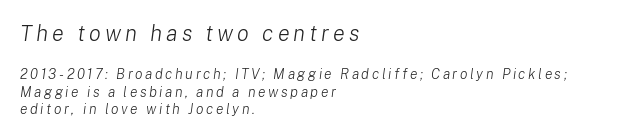
Q: Is the text bold? A: No.
Q: Is the text italic (slanted)? A: Yes, it leans right by about 8 degrees.
Q: Is the text underlined? A: No.
Q: How is the paragraph aligned? A: Left-aligned.
Q: Is the spacing between lines tight, normal or loose? A: Normal.
Q: Which block of text is set in a larger size, the first (top) or the second (bottom)? A: The first (top) one.
